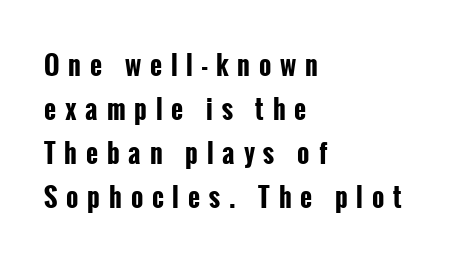
Q: Is the text bold? A: Yes.
Q: Is the text italic (slanted)? A: No, it is upright.
Q: Is the text underlined? A: No.
Q: How is the paragraph aligned? A: Left-aligned.
Q: Is the spacing between letters normal or unusually wide? A: Unusually wide.
Q: Is the spacing between lines tight, normal or loose? A: Normal.
